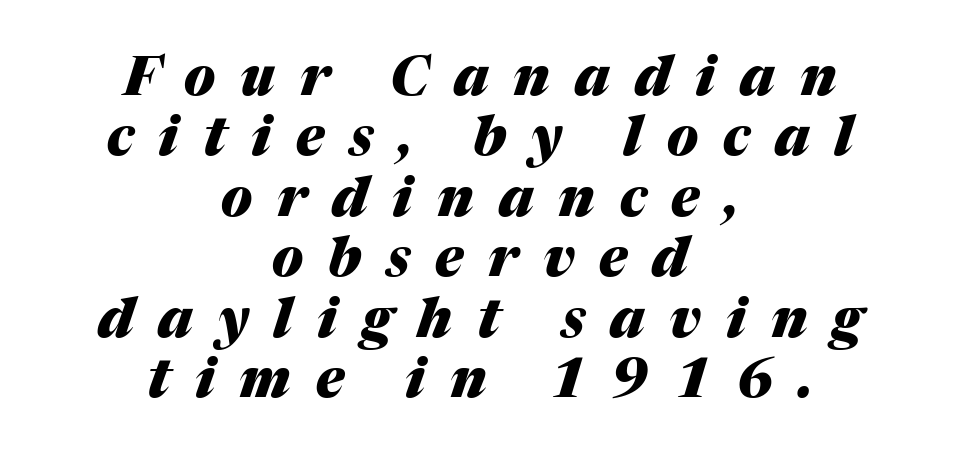
{"italic": "yes", "lean": "right", "slant_degrees": 17, "bold": "yes", "weight": "heavy", "width": "normal", "stroke_contrast": "medium", "x_height": "medium", "monospaced": "no", "underline": "no", "align": "center", "line_spacing": "tight", "line_spacing_ratio": 1.12, "letter_spacing": "wide", "letter_spacing_em": 0.46, "glyph_px": 54}
